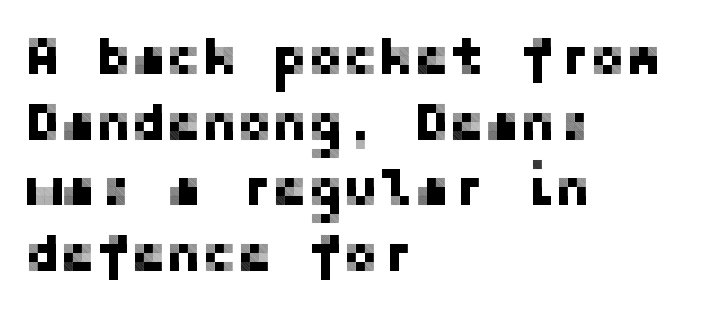
{"serif": "no", "italic": "no", "width": "normal", "stroke_contrast": "low", "x_height": "medium", "underline": "no", "align": "left", "line_spacing_ratio": 1.24, "letter_spacing": "normal", "letter_spacing_em": 0.0, "glyph_px": 53}
